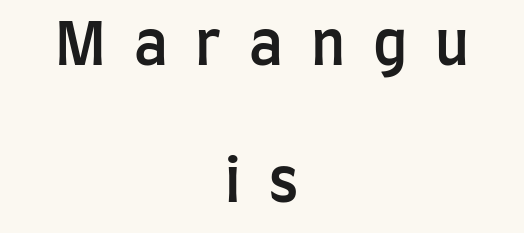
{"serif": "no", "italic": "no", "bold": "semi", "weight": "semibold", "width": "condensed", "stroke_contrast": "low", "x_height": "large", "monospaced": "no", "underline": "no", "align": "center", "line_spacing": "loose", "line_spacing_ratio": 2.37, "letter_spacing": "wide", "letter_spacing_em": 0.48, "glyph_px": 58}
